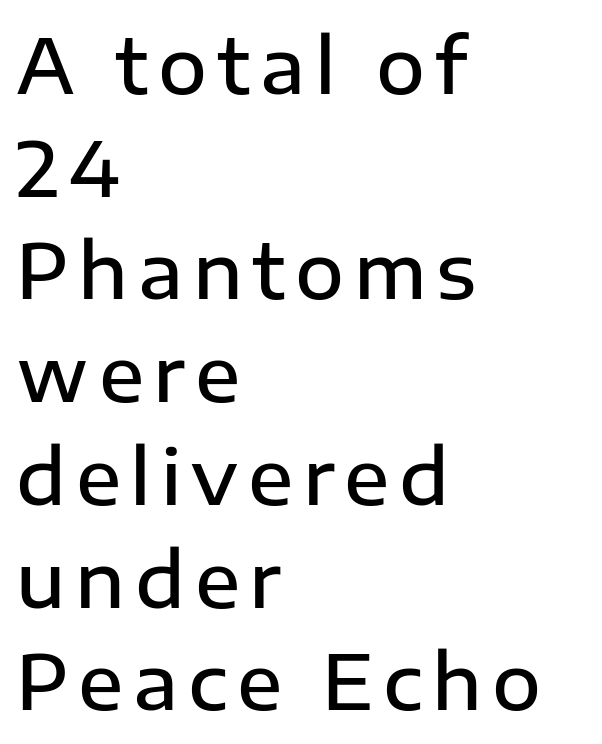
The letters carry no serifs — their stems end cleanly without finishing strokes. Does the lettering tilt? It doesn't — this is upright. Is this a fixed-width face? No — the glyphs have proportional, varying widths. Underline: absent.
